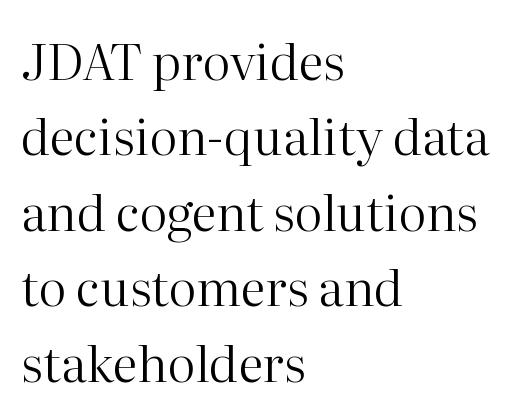
Q: Is the text bold? A: No.
Q: Is the text italic (slanted)? A: No, it is upright.
Q: Is the typeface a serif or a sans-serif typeface? A: Serif.
Q: Is the text underlined? A: No.
Q: How is the paragraph aligned? A: Left-aligned.
Q: Is the spacing between letters normal or unusually wide? A: Normal.
Q: Is the spacing between lines tight, normal or loose? A: Normal.
Q: Width (condensed, normal, or wide)? A: Normal.
Q: Stroke contrast? A: High.
Q: x-height? A: Medium.
Q: Monospaced? A: No.
